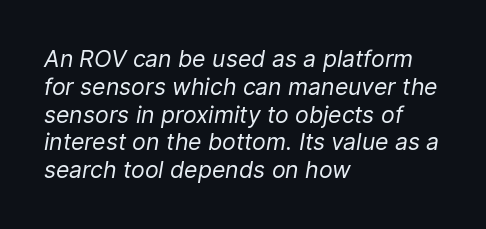
Q: Is the text bold? A: No.
Q: Is the text italic (slanted)? A: Yes, it leans right by about 9 degrees.
Q: Is the text underlined? A: No.
Q: How is the paragraph aligned? A: Left-aligned.
Q: Is the spacing between letters normal or unusually wide? A: Normal.
